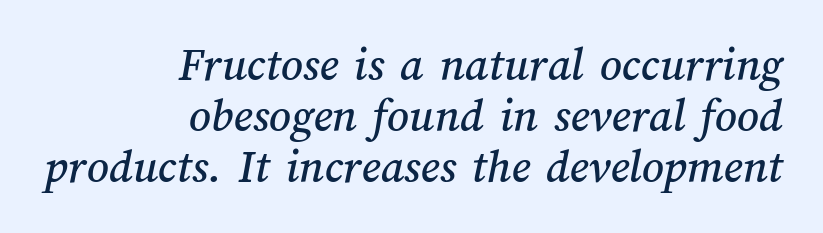
Q: Is the text underlined? A: No.
Q: How is the paragraph aligned? A: Right-aligned.
Q: Is the spacing between letters normal or unusually wide? A: Normal.
Q: Is the spacing between lines tight, normal or loose? A: Tight.
Q: Width (condensed, normal, or wide)? A: Normal.
Q: Stroke contrast? A: Medium.
Q: x-height? A: Medium.
Q: Monospaced? A: No.
